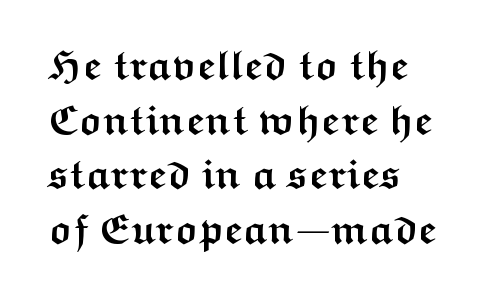
{"serif": "no", "italic": "no", "bold": "yes", "weight": "semibold", "width": "wide", "stroke_contrast": "medium", "x_height": "medium", "monospaced": "no", "underline": "no", "line_spacing": "normal", "line_spacing_ratio": 1.33, "letter_spacing": "normal", "letter_spacing_em": 0.0, "glyph_px": 41}
